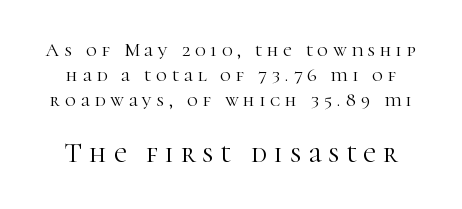
The glyphs in this specimen are seriffed. The later block is typeset at a bigger size than the earlier block. Evenly set lines give the paragraph a standard silhouette. Style check: upright. The type is letterspaced generously, with wide tracking.
